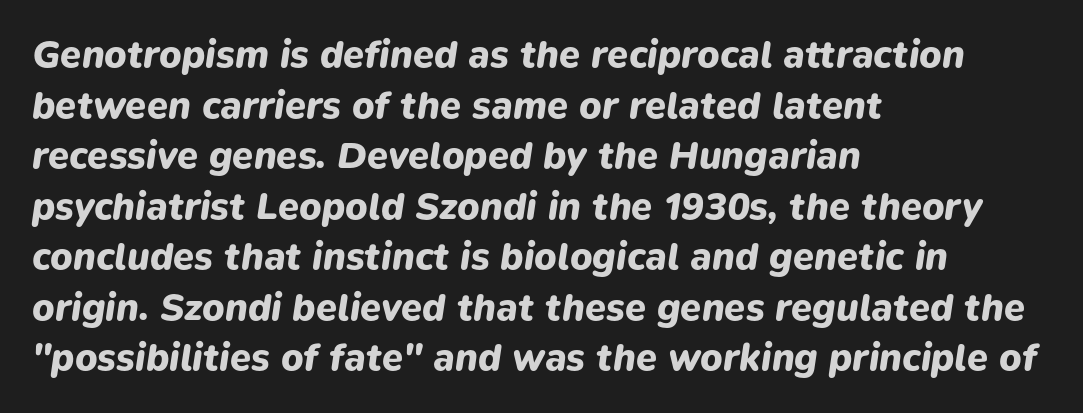
{"italic": "yes", "lean": "right", "slant_degrees": 9, "bold": "yes", "weight": "heavy", "width": "normal", "stroke_contrast": "low", "x_height": "medium", "monospaced": "no", "underline": "no", "align": "left", "line_spacing": "normal", "line_spacing_ratio": 1.33, "letter_spacing": "normal", "letter_spacing_em": 0.0, "glyph_px": 38}
